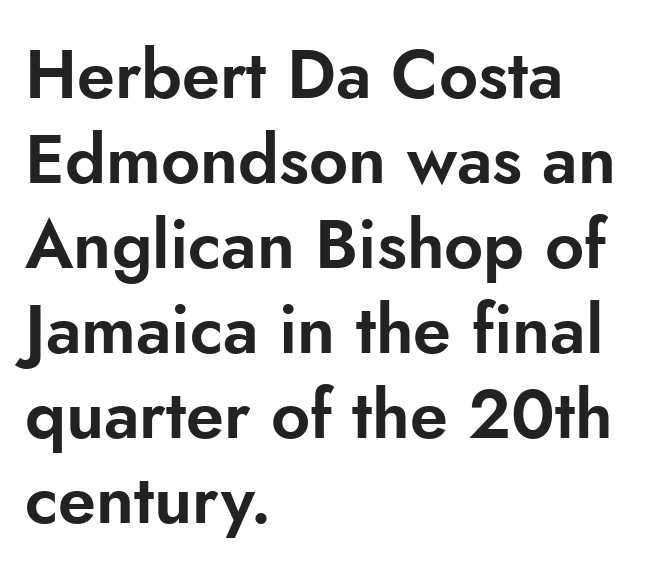
Q: Is the text italic (slanted)? A: No, it is upright.
Q: Is the typeface a serif or a sans-serif typeface? A: Sans-serif.
Q: Is the text underlined? A: No.
Q: How is the paragraph aligned? A: Left-aligned.
Q: Is the spacing between letters normal or unusually wide? A: Normal.
Q: Is the spacing between lines tight, normal or loose? A: Normal.
Q: Width (condensed, normal, or wide)? A: Normal.
Q: Stroke contrast? A: Low.
Q: x-height? A: Small.
Q: Monospaced? A: No.
